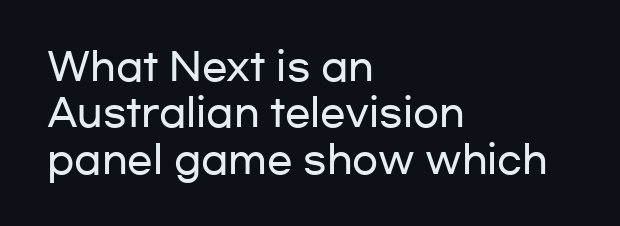
Q: Is the text italic (slanted)? A: No, it is upright.
Q: Is the typeface a serif or a sans-serif typeface? A: Sans-serif.
Q: Is the text underlined? A: No.
Q: How is the paragraph aligned? A: Left-aligned.
Q: Is the spacing between letters normal or unusually wide? A: Normal.
Q: Width (condensed, normal, or wide)? A: Wide.
Q: Stroke contrast? A: Low.
Q: x-height? A: Medium.
Q: Monospaced? A: No.
